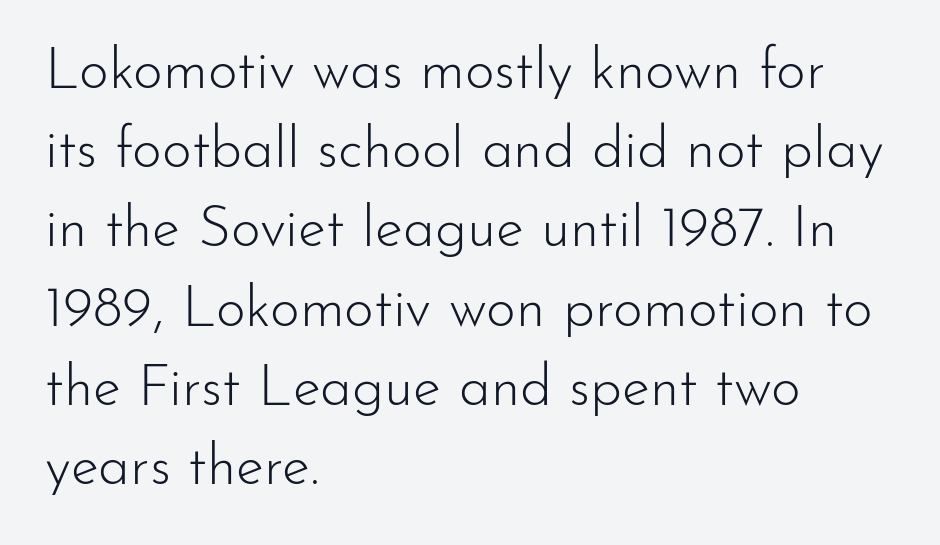
The image shows 57 px light sans-serif type, upright; set left-aligned, normal line spacing (1.39x), normal letter spacing, not underlined; low stroke contrast and a small x-height.
